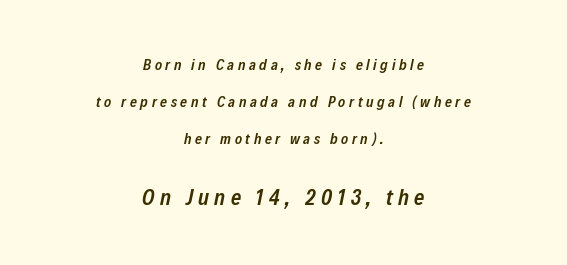
The rendering uses a semibold face; strokes are thickened but not to full bold. Here the second block reads like a headline and the first like body copy. Quick note: underline off. You can tell it's italic because the verticals aren't actually vertical. The rendering inserts visible extra space after every character. The rag falls on both sides of this text block equally.
